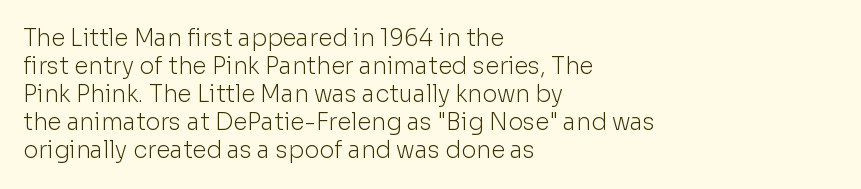
The image shows 23 px text type, upright; set left-aligned, line spacing 1.22x, normal letter spacing, not underlined.
